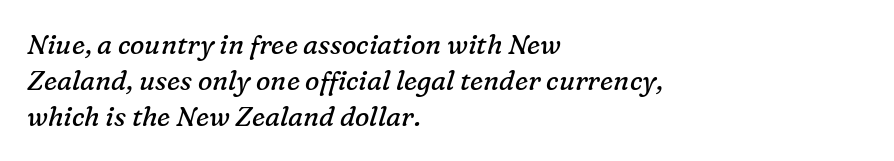
Q: Is the text bold? A: No.
Q: Is the text italic (slanted)? A: Yes, it leans right by about 16 degrees.
Q: Is the text underlined? A: No.
Q: How is the paragraph aligned? A: Left-aligned.
Q: Is the spacing between letters normal or unusually wide? A: Normal.
Q: Is the spacing between lines tight, normal or loose? A: Normal.
